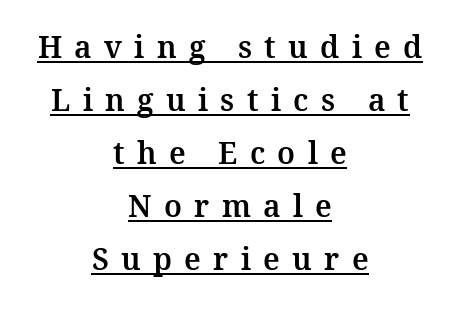
Q: Is the text italic (slanted)? A: No, it is upright.
Q: Is the typeface a serif or a sans-serif typeface? A: Serif.
Q: Is the text underlined? A: Yes.
Q: How is the paragraph aligned? A: Centered.
Q: Is the spacing between letters normal or unusually wide? A: Unusually wide.
Q: Width (condensed, normal, or wide)? A: Normal.
Q: Stroke contrast? A: Medium.
Q: x-height? A: Medium.
Q: Monospaced? A: No.
